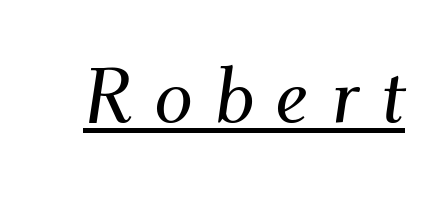
The image shows 78 px serif type, italic (leaning right); set unusually wide letter spacing (+0.26 em), underlined; medium stroke contrast and a small x-height.
